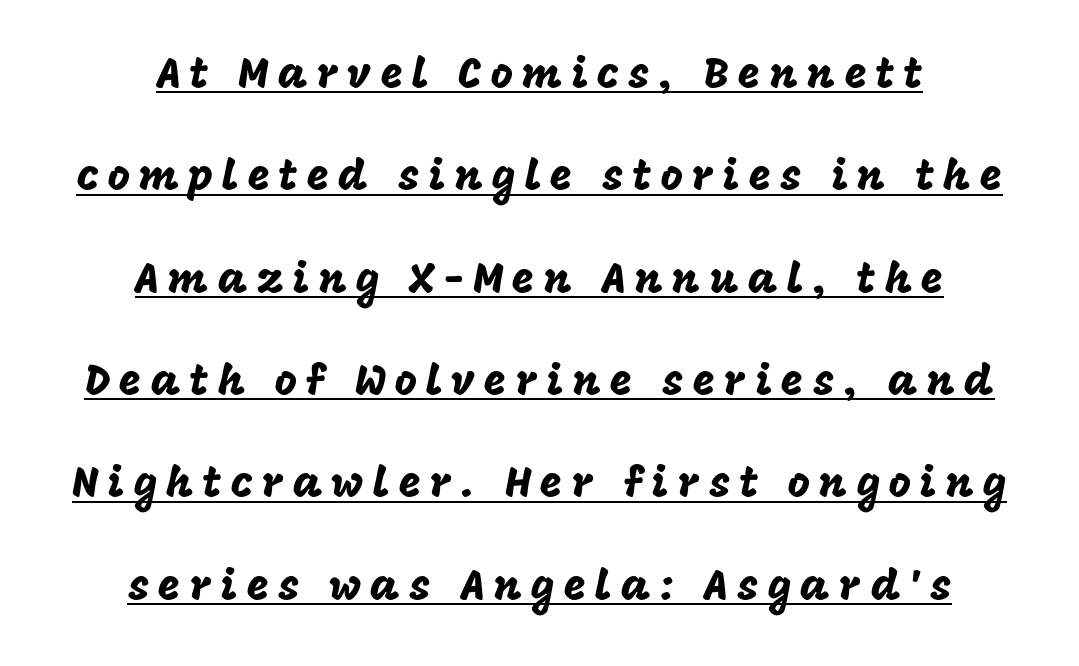
{"serif": "no", "width": "normal", "stroke_contrast": "low", "x_height": "large", "monospaced": "no", "underline": "yes", "align": "center", "line_spacing": "loose", "line_spacing_ratio": 2.38, "letter_spacing": "wide", "letter_spacing_em": 0.21, "glyph_px": 43}
